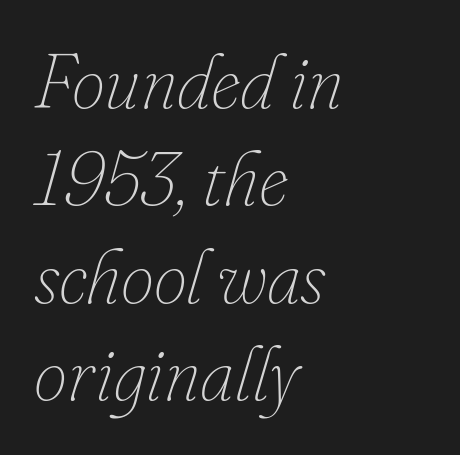
{"italic": "yes", "lean": "right", "slant_degrees": 16, "bold": "no", "weight": "thin", "width": "normal", "stroke_contrast": "low", "x_height": "small", "monospaced": "no", "underline": "no", "align": "left", "line_spacing": "normal", "line_spacing_ratio": 1.3, "letter_spacing": "normal", "letter_spacing_em": 0.0, "glyph_px": 75}
